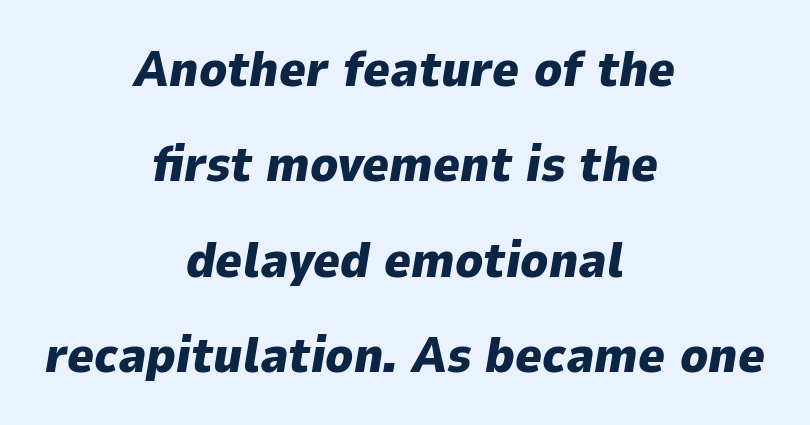
{"italic": "yes", "lean": "right", "slant_degrees": 9, "bold": "yes", "weight": "heavy", "width": "normal", "stroke_contrast": "low", "x_height": "medium", "monospaced": "no", "underline": "no", "align": "center", "line_spacing_ratio": 1.87, "letter_spacing": "normal", "letter_spacing_em": 0.0, "glyph_px": 51}
